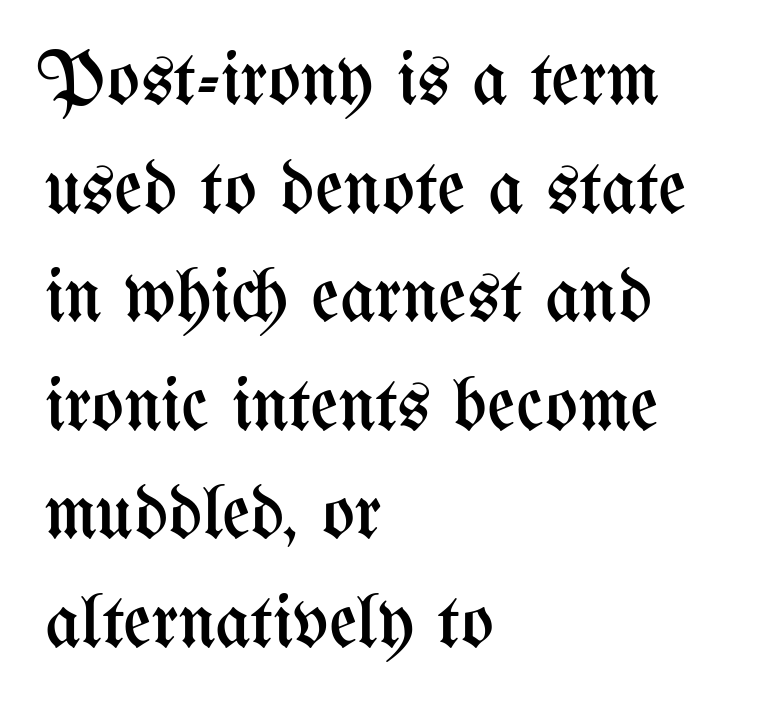
Q: Is the text bold? A: No.
Q: Is the text italic (slanted)? A: No, it is upright.
Q: Is the text underlined? A: No.
Q: How is the paragraph aligned? A: Left-aligned.
Q: Is the spacing between letters normal or unusually wide? A: Normal.
Q: Is the spacing between lines tight, normal or loose? A: Normal.
Q: Width (condensed, normal, or wide)? A: Condensed.
Q: Stroke contrast? A: Medium.
Q: x-height? A: Medium.
Q: Monospaced? A: No.
